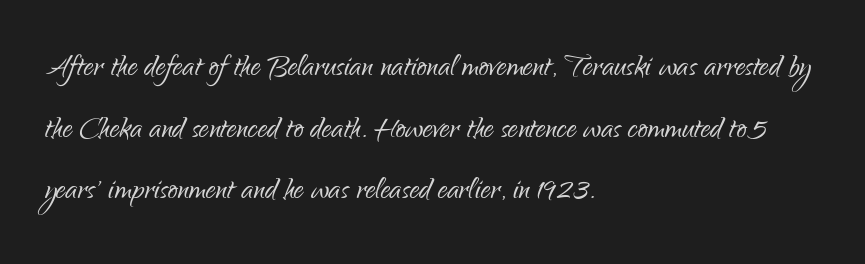
Looks like regular typesetting: each glyph gets only the width it needs. A typesetter would call this leading conventional body-copy spacing. The zone under the glyphs is completely vacant. Observe the ordinary spacing: letters are neighbours, not strangers.
